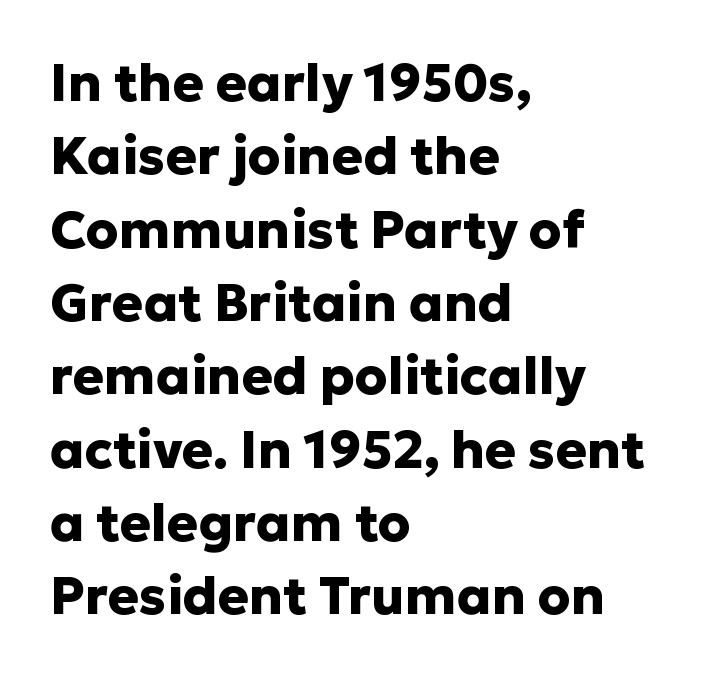
This is the regular roman posture of the typeface. The letters advance in unequal steps, a hallmark of proportional type. This sample keeps an unexceptional amount of space between lines. A clean baseline with only descenders dipping below it. Regarding serifs, this sample does without them. Thick stems and heavy bowls — unmistakably bold.
